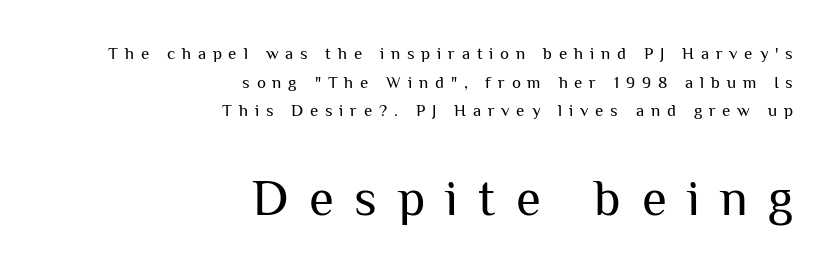
Caption: upper text group reduced, lower text group enlarged. Caption: expanded tracking, letters set apart. The strokes are not fattened; the text isn't bold. The specimen reads as upright at a glance. The rendering shows plain stroke endings on the letterforms — a sans-serif design. The words here are not underlined.
